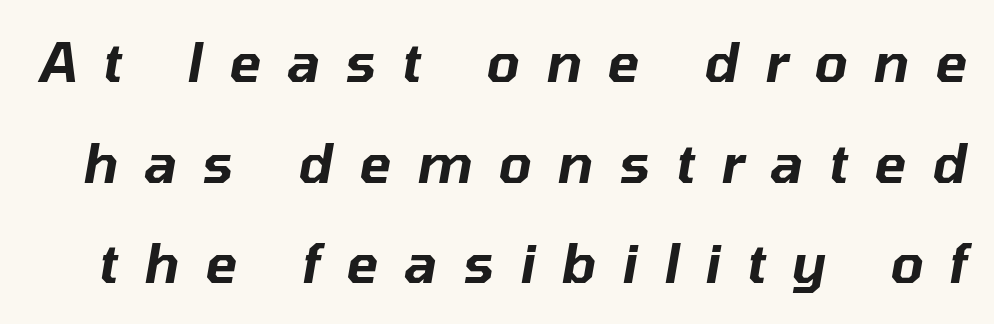
{"italic": "yes", "lean": "right", "slant_degrees": 10, "width": "normal", "stroke_contrast": "low", "x_height": "medium", "monospaced": "no", "underline": "no", "line_spacing": "loose", "line_spacing_ratio": 1.9, "letter_spacing": "wide", "letter_spacing_em": 0.49, "glyph_px": 53}
